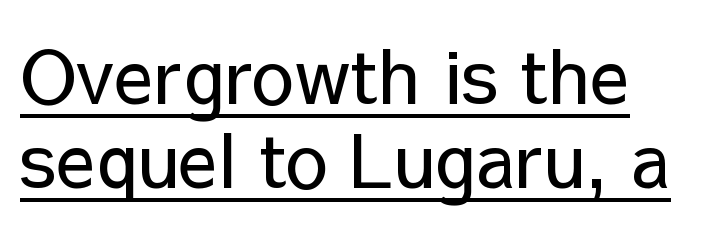
Q: Is the text bold? A: No.
Q: Is the text italic (slanted)? A: No, it is upright.
Q: Is the typeface a serif or a sans-serif typeface? A: Sans-serif.
Q: Is the text underlined? A: Yes.
Q: Is the spacing between letters normal or unusually wide? A: Normal.
Q: Is the spacing between lines tight, normal or loose? A: Tight.
Q: Width (condensed, normal, or wide)? A: Normal.
Q: Stroke contrast? A: Low.
Q: x-height? A: Medium.
Q: Monospaced? A: No.
